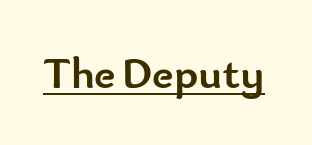
Q: Is the text bold? A: Yes.
Q: Is the text italic (slanted)? A: No, it is upright.
Q: Is the typeface a serif or a sans-serif typeface? A: Sans-serif.
Q: Is the text underlined? A: Yes.
Q: Is the spacing between letters normal or unusually wide? A: Normal.
Q: Width (condensed, normal, or wide)? A: Normal.
Q: Stroke contrast? A: Low.
Q: x-height? A: Small.
Q: Monospaced? A: No.
